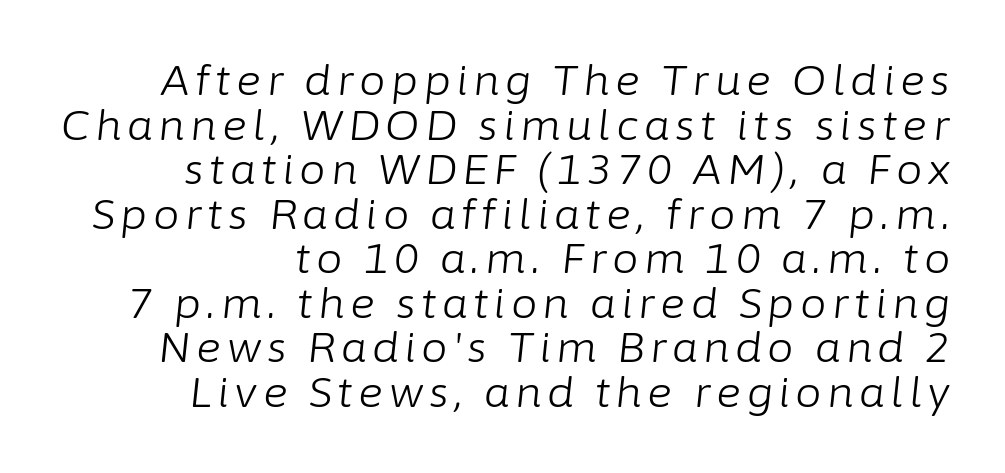
The image shows 42 px light type, italic (leaning right); set tight line spacing (1.06x), not underlined; low stroke contrast and a medium x-height.
